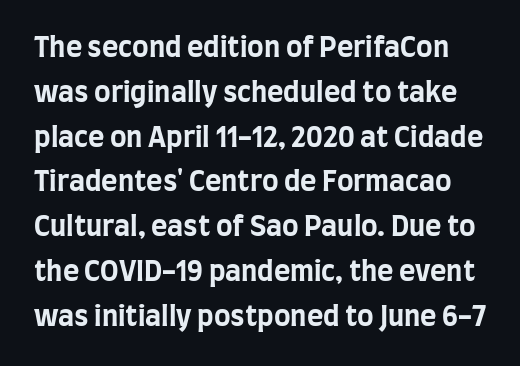
{"serif": "no", "italic": "no", "bold": "yes", "weight": "bold", "width": "condensed", "stroke_contrast": "low", "x_height": "large", "monospaced": "no", "underline": "no", "line_spacing": "normal", "line_spacing_ratio": 1.6, "letter_spacing": "normal", "letter_spacing_em": 0.0, "glyph_px": 28}
